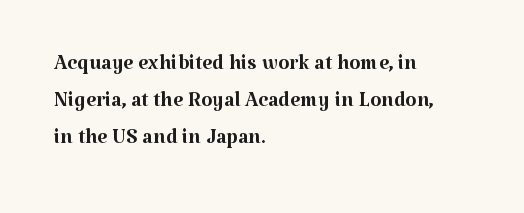
No word sits above an underline. Which margin do the lines hug? The left one — the right edge is uneven. Is this a sans? No — the strokes have serifs. Is the letter spacing exaggerated? No — it looks like the ordinary default.
